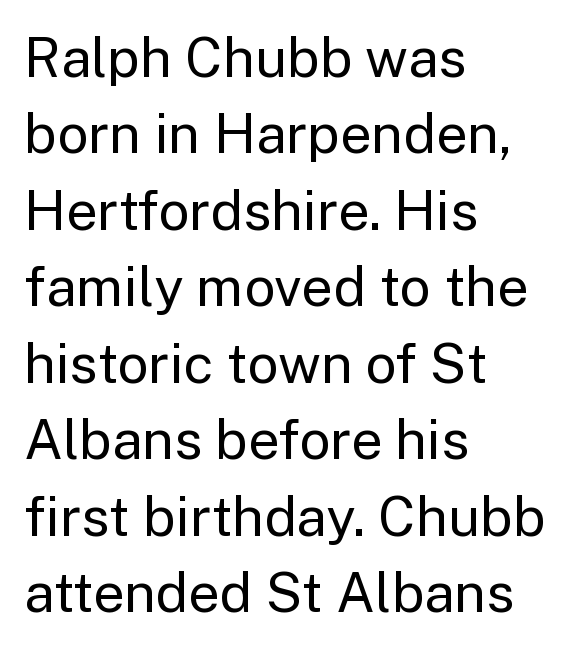
Q: Is the text bold? A: No.
Q: Is the text italic (slanted)? A: No, it is upright.
Q: Is the typeface a serif or a sans-serif typeface? A: Sans-serif.
Q: Is the text underlined? A: No.
Q: How is the paragraph aligned? A: Left-aligned.
Q: Is the spacing between letters normal or unusually wide? A: Normal.
Q: Is the spacing between lines tight, normal or loose? A: Normal.
Q: Width (condensed, normal, or wide)? A: Normal.
Q: Stroke contrast? A: Low.
Q: x-height? A: Medium.
Q: Monospaced? A: No.
